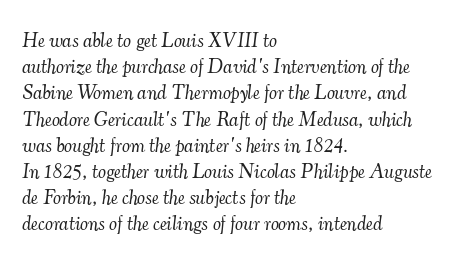
The image shows 20 px text type, italic (leaning right); set left-aligned, normal line spacing (1.31x), normal letter spacing, not underlined.
